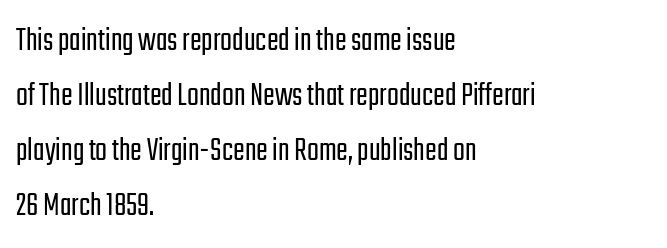
The image shows 35 px light, condensed sans-serif type, upright; set left-aligned, normal line spacing (1.57x), normal letter spacing, not underlined; low stroke contrast and a medium x-height.
